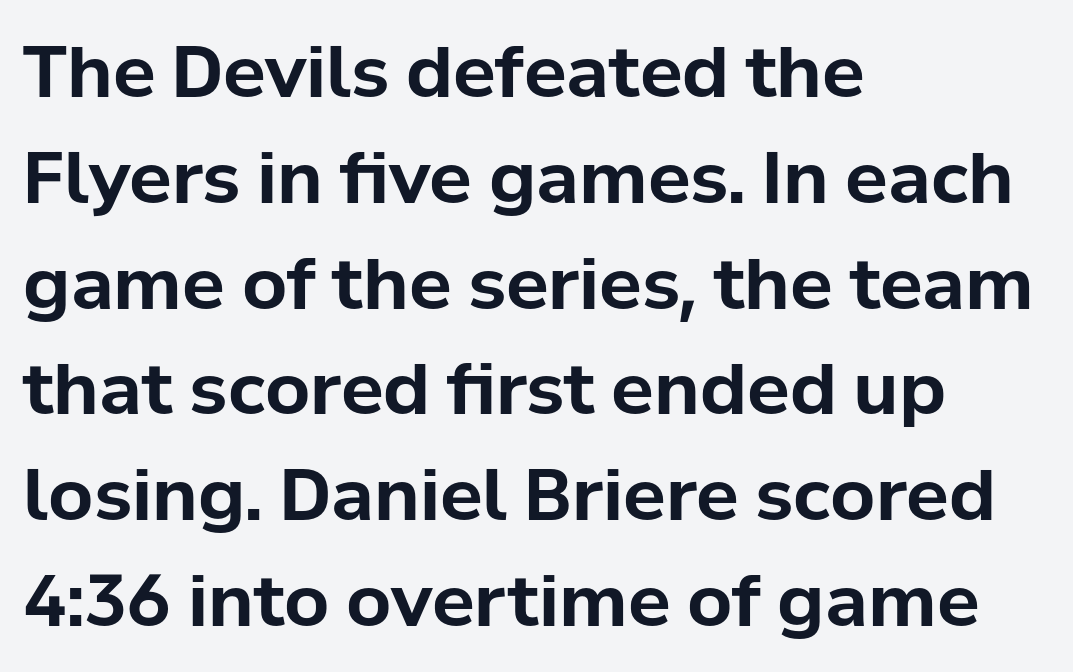
The passage shown is not underscored anywhere. The letters advance in unequal steps, a hallmark of proportional type. Does the leading feel generous? No, just average. Bold? Absolutely — the strokes are thick and heavy.
